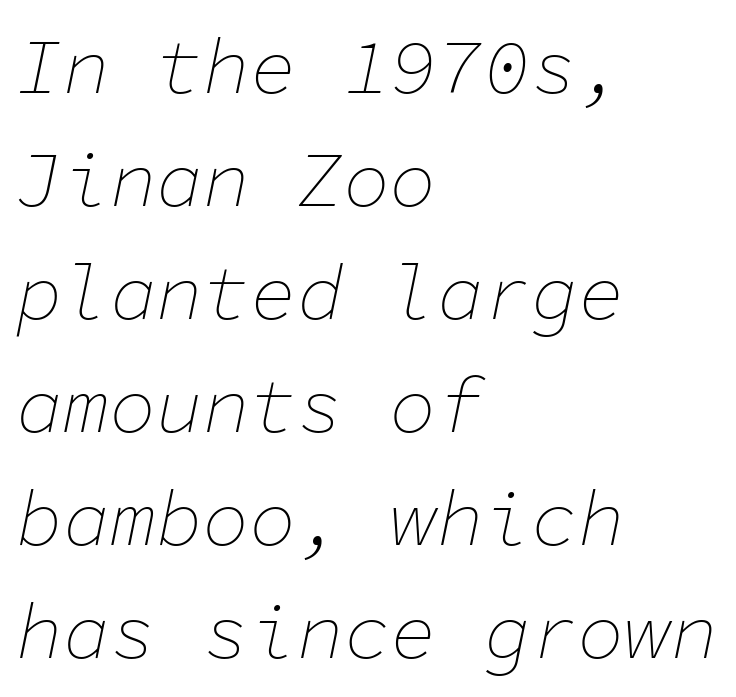
Default kerning and tracking; the words read as compact shapes. An italicized treatment has been applied to the whole sample. If you measured baseline to baseline, you'd find a middling distance. The paragraph shown leans on its left margin. The face used here is monospaced, like something from a code editor. The typesetting does not lean heavy: it is not bold.
